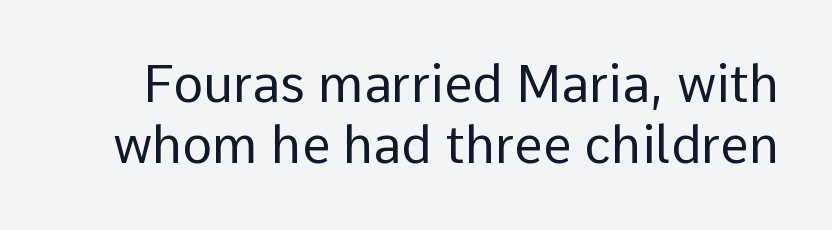
The image shows 51 px regular-weight sans-serif type, upright; set line spacing 1.2x, normal letter spacing, not underlined; low stroke contrast and a medium x-height.
